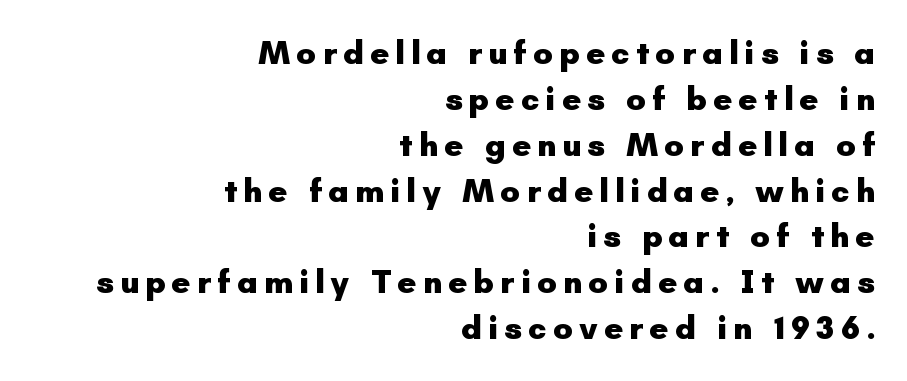
The image shows 33 px heavy sans-serif type, upright; set right-aligned, normal line spacing (1.39x), not underlined; low stroke contrast and a small x-height.
